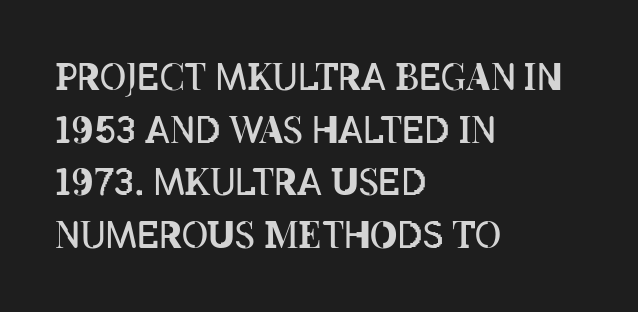
The image shows 36 px regular-weight, condensed type, upright; set left-aligned, normal line spacing (1.46x), normal letter spacing, not underlined; low stroke contrast and a large x-height.
